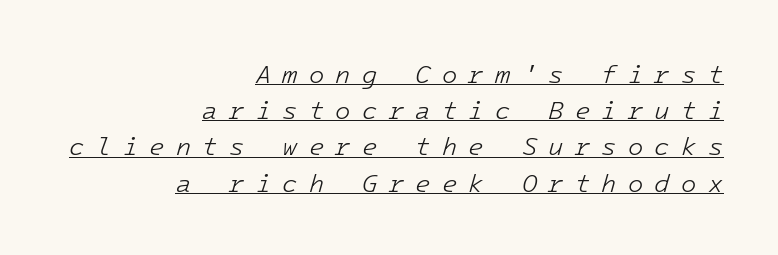
{"italic": "yes", "lean": "right", "slant_degrees": 16, "bold": "no", "underline": "yes", "align": "right", "line_spacing": "normal", "line_spacing_ratio": 1.45, "letter_spacing": "wide", "letter_spacing_em": 0.45, "glyph_px": 25}
